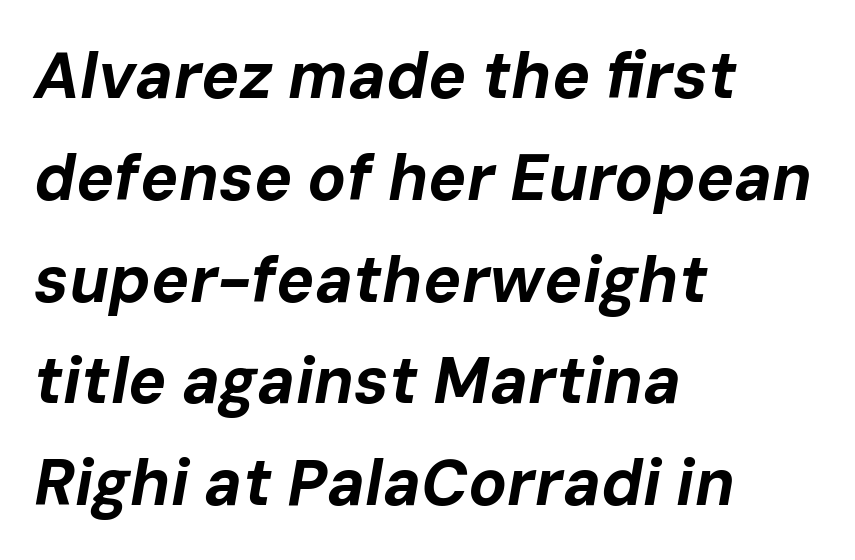
Q: Is the text bold? A: Yes.
Q: Is the text italic (slanted)? A: Yes, it leans right by about 10 degrees.
Q: Is the text underlined? A: No.
Q: How is the paragraph aligned? A: Left-aligned.
Q: Is the spacing between letters normal or unusually wide? A: Normal.
Q: Is the spacing between lines tight, normal or loose? A: Normal.
Q: Width (condensed, normal, or wide)? A: Normal.
Q: Stroke contrast? A: Low.
Q: x-height? A: Medium.
Q: Monospaced? A: No.
